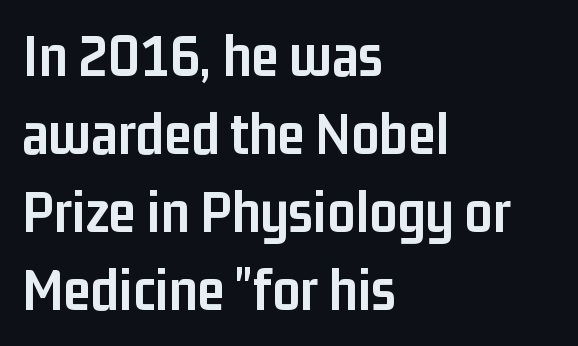
{"serif": "no", "italic": "no", "bold": "yes", "weight": "semibold", "width": "condensed", "stroke_contrast": "low", "x_height": "medium", "monospaced": "no", "underline": "no", "align": "left", "line_spacing": "normal", "line_spacing_ratio": 1.28, "letter_spacing": "normal", "letter_spacing_em": 0.0, "glyph_px": 61}
